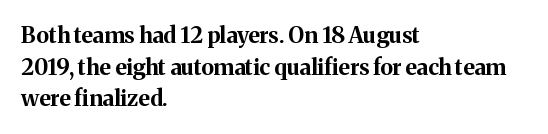
The image shows 22 px bold type, upright; set left-aligned, normal line spacing (1.44x), normal letter spacing, not underlined.
